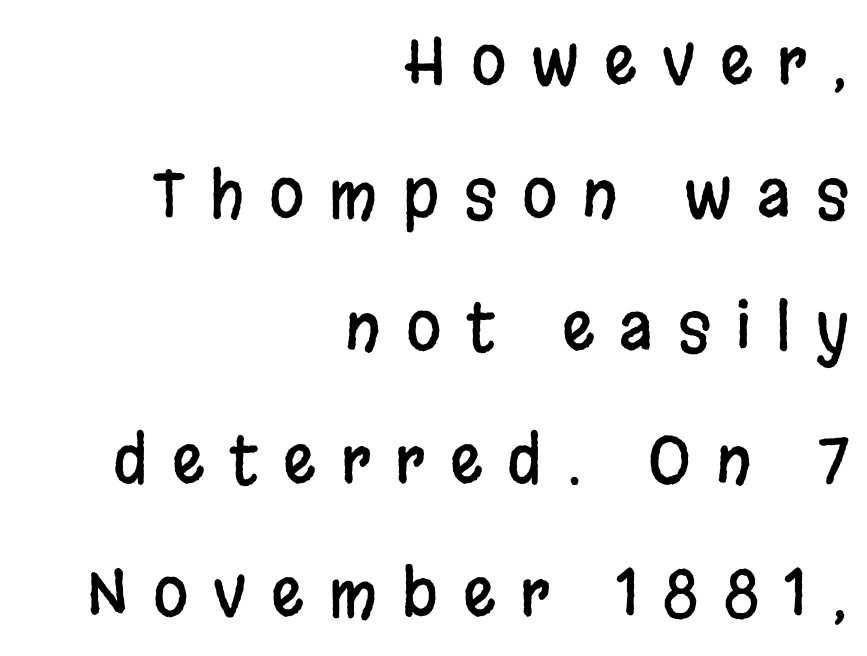
{"serif": "no", "italic": "no", "width": "condensed", "stroke_contrast": "low", "x_height": "large", "monospaced": "no", "underline": "no", "align": "right", "line_spacing": "loose", "line_spacing_ratio": 2.08, "letter_spacing": "wide", "letter_spacing_em": 0.39, "glyph_px": 64}
